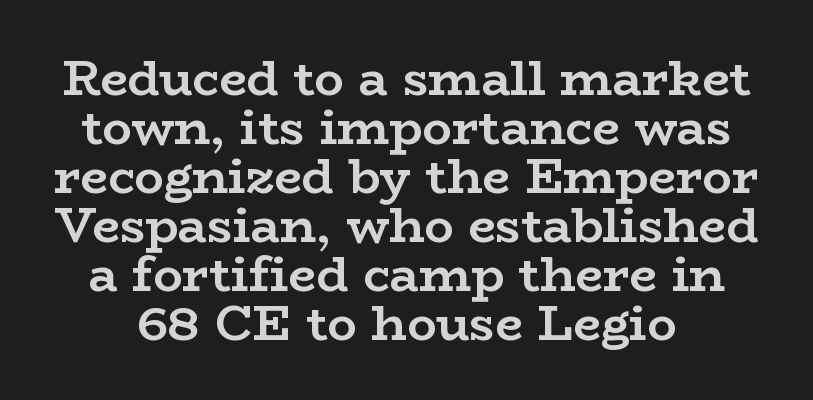
{"serif": "yes", "italic": "no", "bold": "yes", "weight": "semibold", "width": "wide", "stroke_contrast": "low", "x_height": "medium", "monospaced": "no", "underline": "no", "line_spacing": "tight", "line_spacing_ratio": 1.0, "letter_spacing": "normal", "letter_spacing_em": 0.0, "glyph_px": 49}
